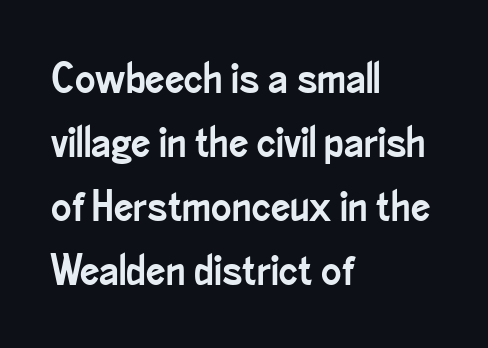
{"serif": "no", "italic": "no", "width": "condensed", "stroke_contrast": "low", "x_height": "small", "monospaced": "no", "underline": "no", "align": "left", "line_spacing": "normal", "line_spacing_ratio": 1.49, "letter_spacing": "normal", "letter_spacing_em": 0.0, "glyph_px": 43}
